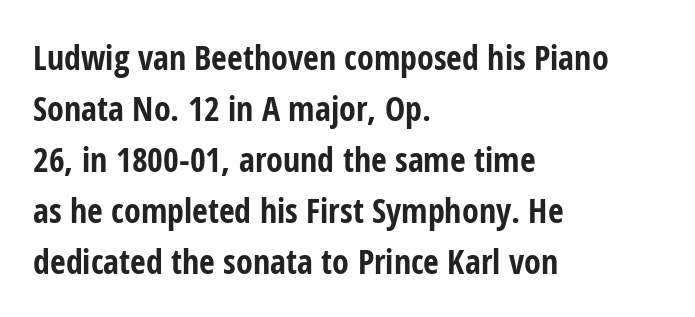
The image shows 34 px bold, condensed sans-serif type, upright; set left-aligned, normal line spacing (1.5x), normal letter spacing, not underlined; low stroke contrast and a medium x-height.
